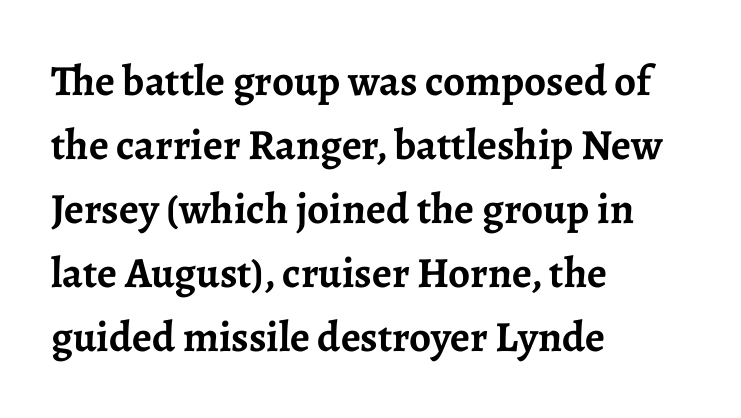
{"serif": "yes", "italic": "no", "bold": "yes", "weight": "semibold", "width": "normal", "stroke_contrast": "low", "x_height": "medium", "monospaced": "no", "underline": "no", "align": "left", "line_spacing": "normal", "line_spacing_ratio": 1.49, "letter_spacing": "normal", "letter_spacing_em": 0.0, "glyph_px": 43}
